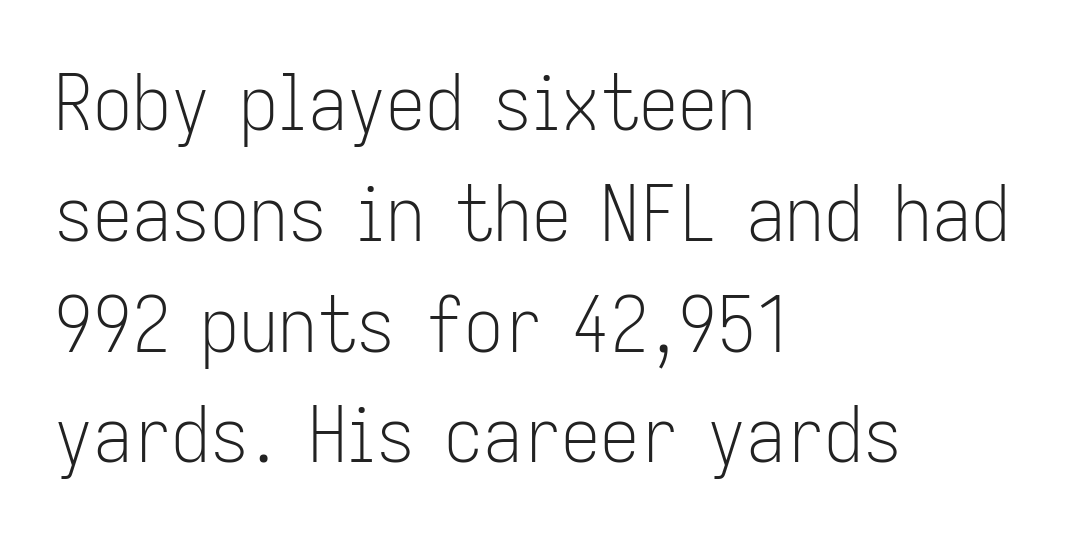
What's the leading like? Ordinary, nothing unusual. Ink coverage per letter is moderate at most. The ragged edge is on the right, which tells us the setting is flush left. Note the varied advance widths — an 'i' is clearly narrower than an 'm'. Style check: upright.
